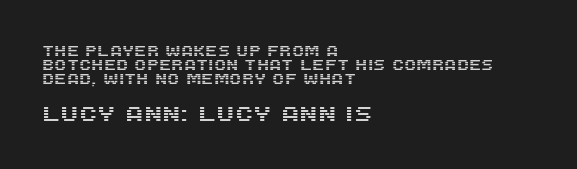
Q: Is the text italic (slanted)? A: No, it is upright.
Q: Is the text underlined? A: No.
Q: How is the paragraph aligned? A: Left-aligned.
Q: Is the spacing between letters normal or unusually wide? A: Normal.
Q: Is the spacing between lines tight, normal or loose? A: Tight.
Q: Which block of text is set in a larger size, the first (top) or the second (bottom)? A: The second (bottom) one.
